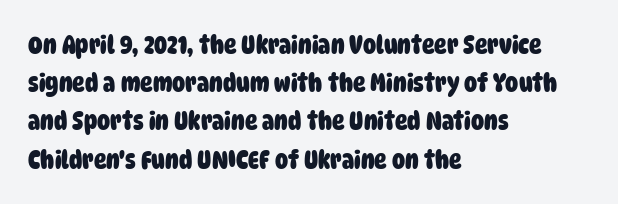
The image shows 26 px bold type; set left-aligned, normal line spacing (1.47x), normal letter spacing, not underlined.
